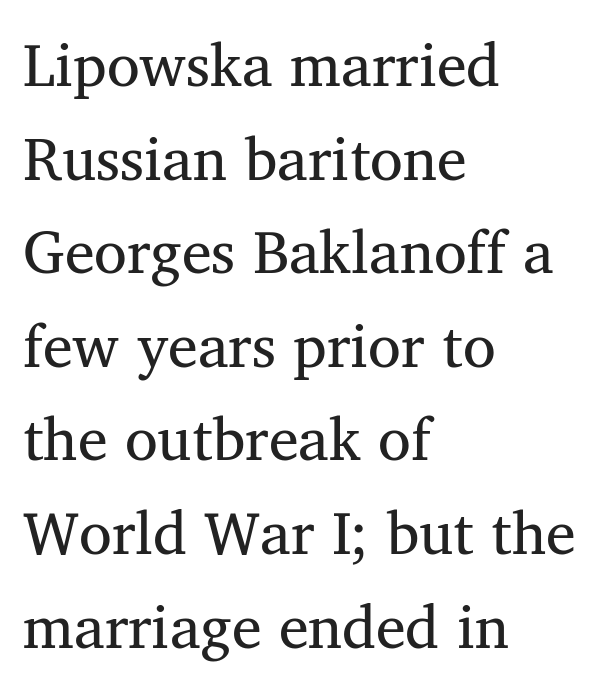
Q: Is the typeface a serif or a sans-serif typeface? A: Serif.
Q: Is the text underlined? A: No.
Q: How is the paragraph aligned? A: Left-aligned.
Q: Is the spacing between letters normal or unusually wide? A: Normal.
Q: Is the spacing between lines tight, normal or loose? A: Normal.
Q: Width (condensed, normal, or wide)? A: Normal.
Q: Stroke contrast? A: Medium.
Q: x-height? A: Medium.
Q: Monospaced? A: No.
